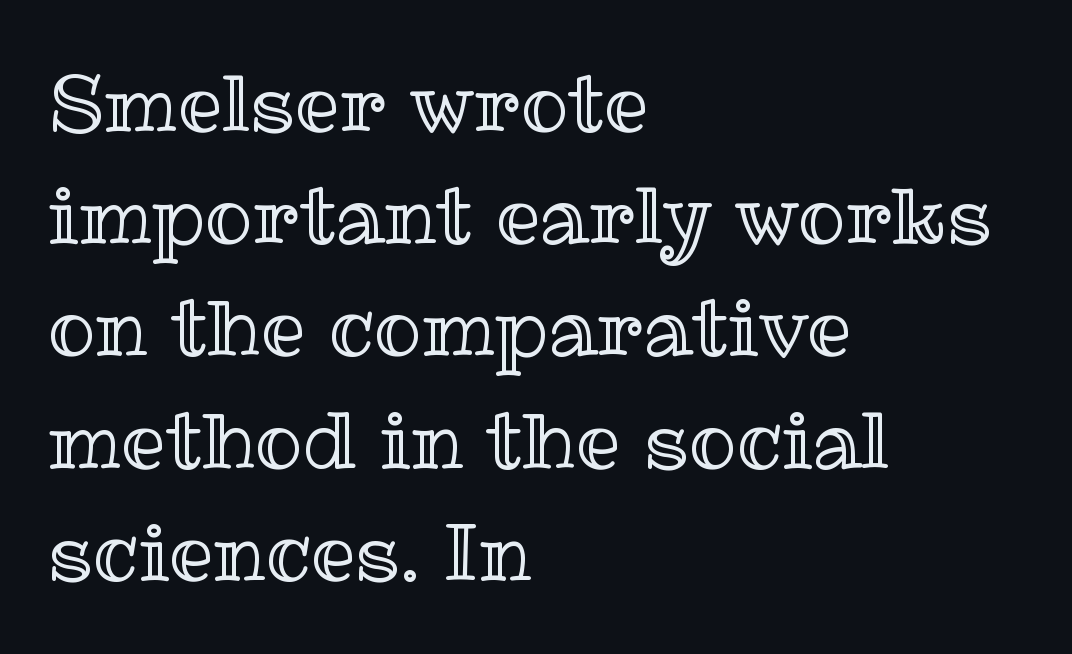
The image shows 79 px text type, upright; set left-aligned, normal line spacing (1.42x), normal letter spacing, not underlined; a medium x-height.
